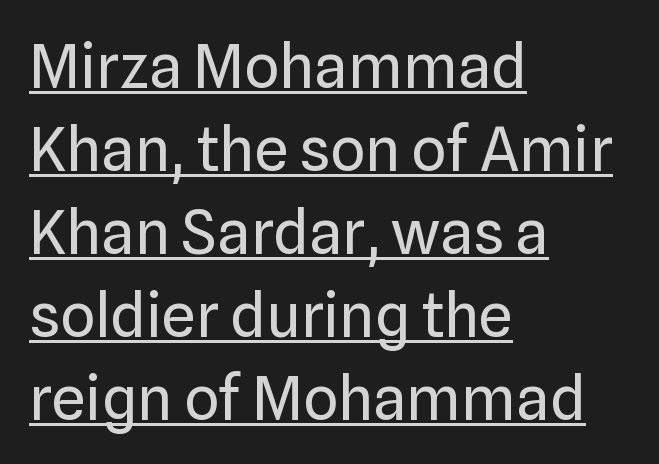
Q: Is the text bold? A: No.
Q: Is the text italic (slanted)? A: No, it is upright.
Q: Is the typeface a serif or a sans-serif typeface? A: Sans-serif.
Q: Is the text underlined? A: Yes.
Q: How is the paragraph aligned? A: Left-aligned.
Q: Is the spacing between letters normal or unusually wide? A: Normal.
Q: Is the spacing between lines tight, normal or loose? A: Normal.
Q: Width (condensed, normal, or wide)? A: Normal.
Q: Stroke contrast? A: Low.
Q: x-height? A: Medium.
Q: Monospaced? A: No.
